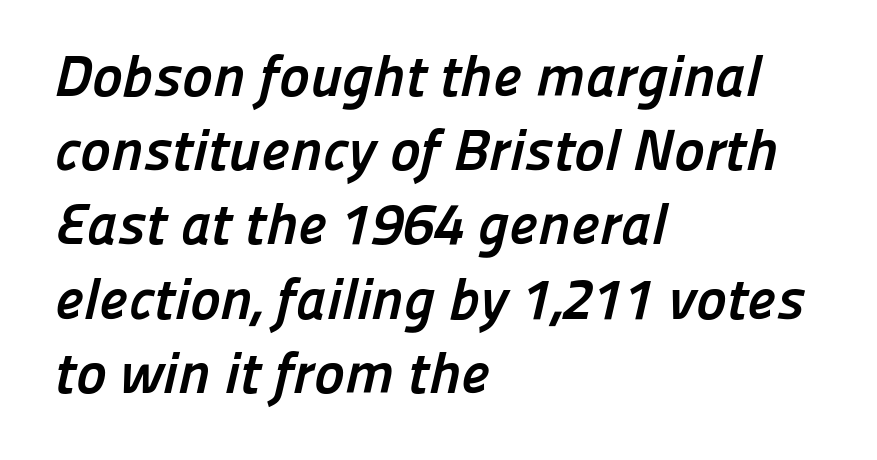
{"serif": "no", "bold": "yes", "weight": "semibold", "width": "normal", "stroke_contrast": "low", "x_height": "medium", "monospaced": "no", "underline": "no", "align": "left", "line_spacing": "normal", "line_spacing_ratio": 1.28, "letter_spacing": "normal", "letter_spacing_em": 0.0, "glyph_px": 58}
